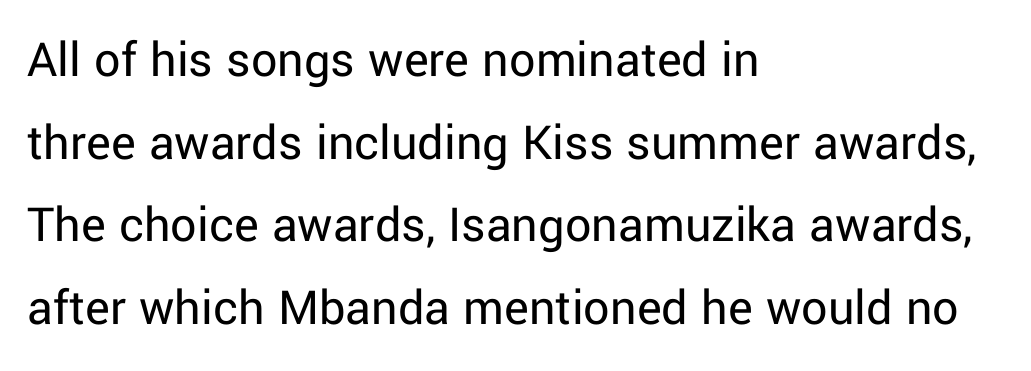
{"serif": "no", "italic": "no", "bold": "no", "weight": "regular", "width": "normal", "stroke_contrast": "low", "x_height": "medium", "monospaced": "no", "underline": "no", "align": "left", "line_spacing": "normal", "line_spacing_ratio": 1.59, "letter_spacing": "normal", "letter_spacing_em": 0.0, "glyph_px": 52}
